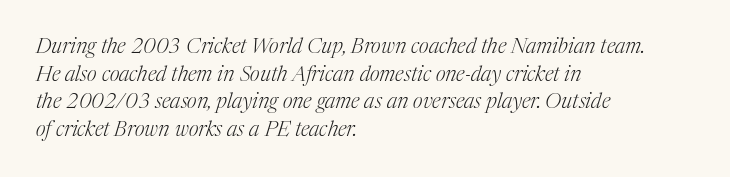
The image shows 21 px text type, italic (leaning right); set left-aligned, normal line spacing (1.31x), normal letter spacing, not underlined.
